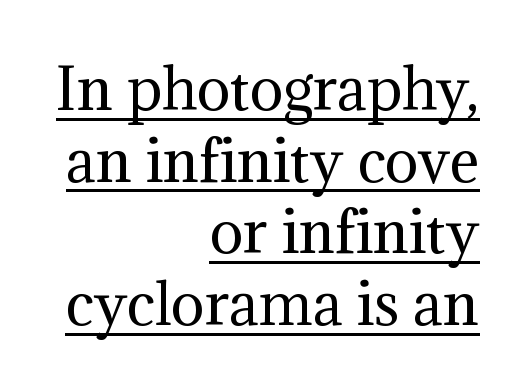
{"serif": "yes", "italic": "no", "bold": "no", "weight": "regular", "width": "normal", "stroke_contrast": "medium", "x_height": "medium", "monospaced": "no", "underline": "yes", "align": "right", "line_spacing": "normal", "line_spacing_ratio": 1.28, "letter_spacing": "normal", "letter_spacing_em": 0.0, "glyph_px": 56}
